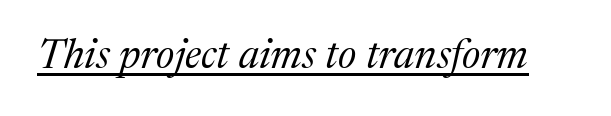
Q: Is the text bold? A: No.
Q: Is the text italic (slanted)? A: Yes, it leans right by about 17 degrees.
Q: Is the typeface a serif or a sans-serif typeface? A: Serif.
Q: Is the text underlined? A: Yes.
Q: Is the spacing between letters normal or unusually wide? A: Normal.
Q: Width (condensed, normal, or wide)? A: Normal.
Q: Stroke contrast? A: Medium.
Q: x-height? A: Medium.
Q: Monospaced? A: No.
